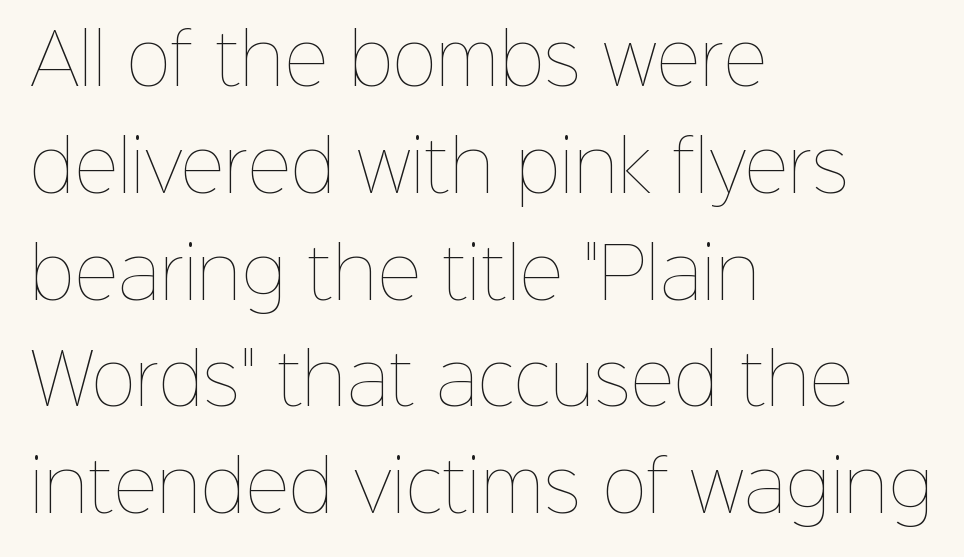
Q: Is the text bold? A: No.
Q: Is the text italic (slanted)? A: No, it is upright.
Q: Is the text underlined? A: No.
Q: How is the paragraph aligned? A: Left-aligned.
Q: Is the spacing between letters normal or unusually wide? A: Normal.
Q: Is the spacing between lines tight, normal or loose? A: Normal.
Q: Width (condensed, normal, or wide)? A: Normal.
Q: Stroke contrast? A: Low.
Q: x-height? A: Medium.
Q: Monospaced? A: No.
